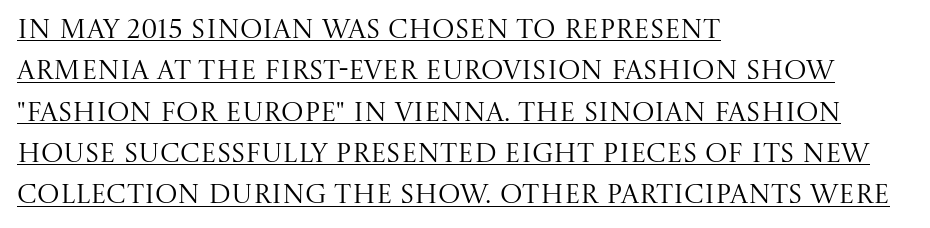
{"italic": "no", "bold": "no", "underline": "yes", "align": "left", "line_spacing": "normal", "line_spacing_ratio": 1.53, "letter_spacing": "normal", "letter_spacing_em": 0.0, "glyph_px": 27}
